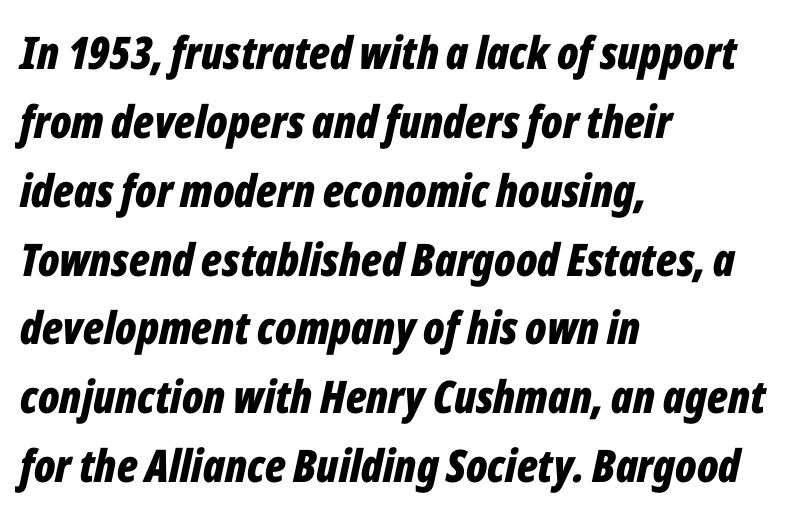
Looks like regular typesetting: each glyph gets only the width it needs. In CSS terms this would be text-align: left. Strong, thick strokes mark this as bold type. Only glyphs here, with clear space below each row. The line texture is even and compact thanks to regular tracking. Vertically, the passage feels balanced, rows spaced as you'd expect.
